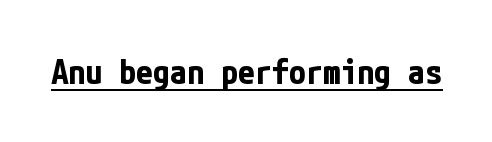
Weight: bold. Inter-character spacing is left at the font's built-in metrics. This is underlined copy, the kind a proofreader might mark for attention. If you drew a line through each stem, it would be perfectly vertical.
